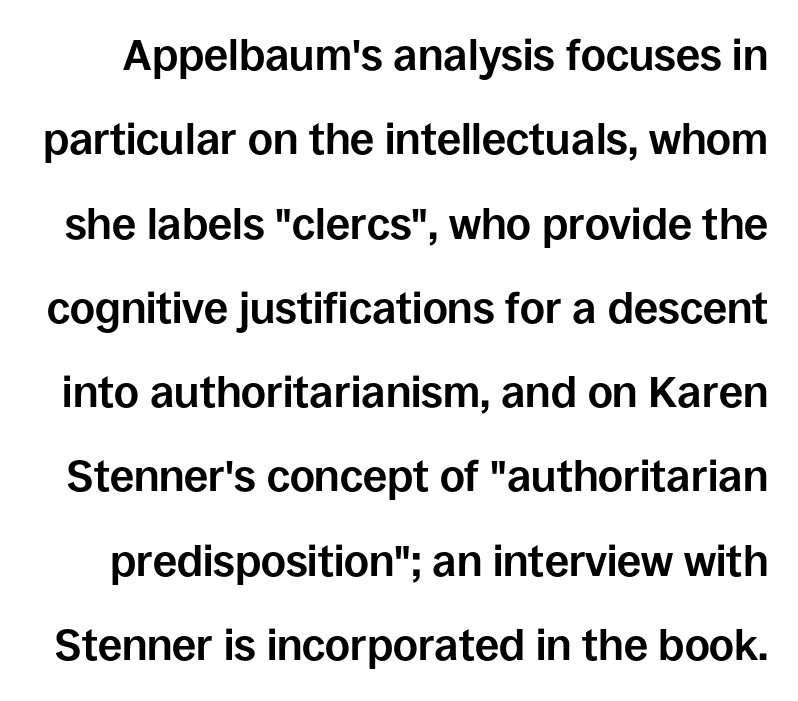
Is there much room between lines? Yes — plenty of vertical air separates them. This rendering leaves character spacing at its baseline value. Type without underlining. The rendering uses natural spacing where letterforms have individual widths.
